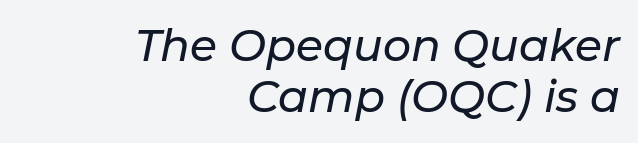
{"italic": "yes", "lean": "right", "slant_degrees": 11, "width": "normal", "stroke_contrast": "low", "x_height": "medium", "monospaced": "no", "underline": "no", "align": "right", "line_spacing_ratio": 1.17, "letter_spacing": "normal", "letter_spacing_em": 0.0, "glyph_px": 44}
